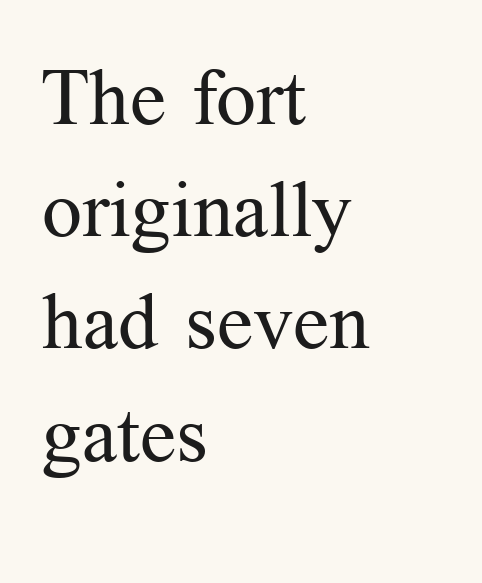
The image shows 79 px regular-weight serif type, upright; set left-aligned, normal line spacing (1.42x), normal letter spacing, not underlined; medium stroke contrast and a medium x-height.
